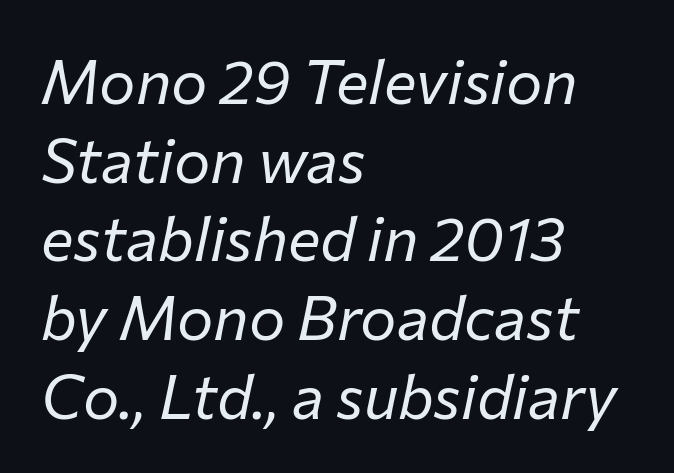
{"italic": "yes", "lean": "right", "slant_degrees": 12, "bold": "no", "weight": "regular", "width": "normal", "stroke_contrast": "low", "x_height": "medium", "monospaced": "no", "underline": "no", "align": "left", "line_spacing": "normal", "line_spacing_ratio": 1.29, "letter_spacing": "normal", "letter_spacing_em": 0.0, "glyph_px": 61}
